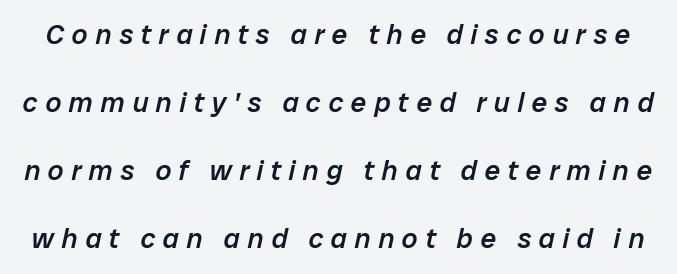
{"italic": "yes", "lean": "right", "slant_degrees": 12, "bold": "semi", "weight": "semibold", "width": "normal", "stroke_contrast": "low", "x_height": "medium", "monospaced": "no", "underline": "no", "line_spacing": "loose", "line_spacing_ratio": 2.43, "letter_spacing": "wide", "letter_spacing_em": 0.27, "glyph_px": 28}
